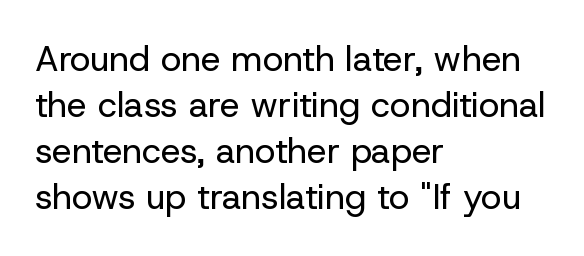
Q: Is the text bold? A: No.
Q: Is the text italic (slanted)? A: No, it is upright.
Q: Is the typeface a serif or a sans-serif typeface? A: Sans-serif.
Q: Is the text underlined? A: No.
Q: How is the paragraph aligned? A: Left-aligned.
Q: Is the spacing between letters normal or unusually wide? A: Normal.
Q: Is the spacing between lines tight, normal or loose? A: Normal.
Q: Width (condensed, normal, or wide)? A: Normal.
Q: Stroke contrast? A: Low.
Q: x-height? A: Medium.
Q: Monospaced? A: No.
